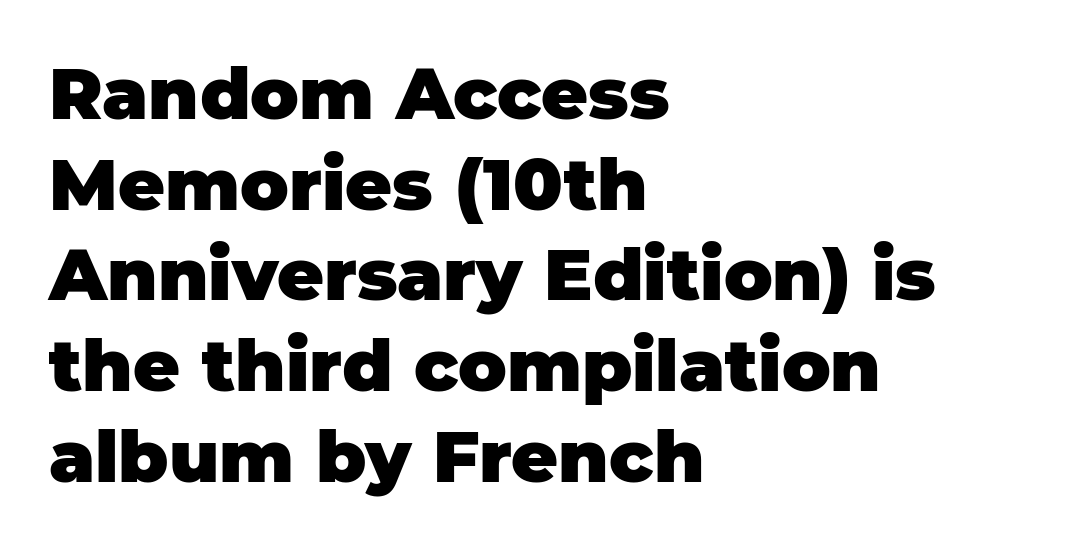
Q: Is the text bold? A: Yes.
Q: Is the text italic (slanted)? A: No, it is upright.
Q: Is the typeface a serif or a sans-serif typeface? A: Sans-serif.
Q: Is the text underlined? A: No.
Q: How is the paragraph aligned? A: Left-aligned.
Q: Is the spacing between letters normal or unusually wide? A: Normal.
Q: Is the spacing between lines tight, normal or loose? A: Normal.
Q: Width (condensed, normal, or wide)? A: Normal.
Q: Stroke contrast? A: Low.
Q: x-height? A: Large.
Q: Monospaced? A: No.
